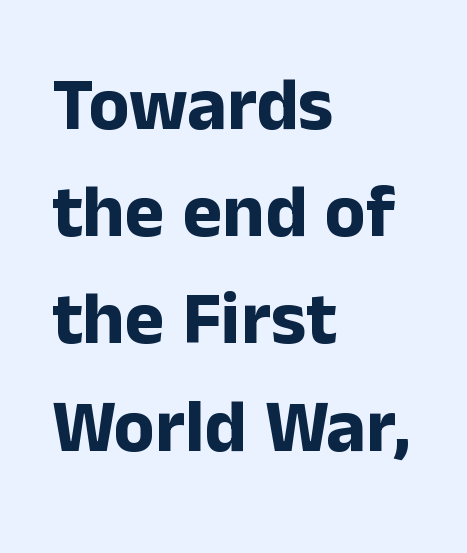
{"serif": "no", "italic": "no", "bold": "yes", "weight": "bold", "width": "normal", "stroke_contrast": "low", "x_height": "medium", "monospaced": "no", "underline": "no", "align": "left", "line_spacing": "normal", "line_spacing_ratio": 1.43, "letter_spacing": "normal", "letter_spacing_em": 0.0, "glyph_px": 75}
